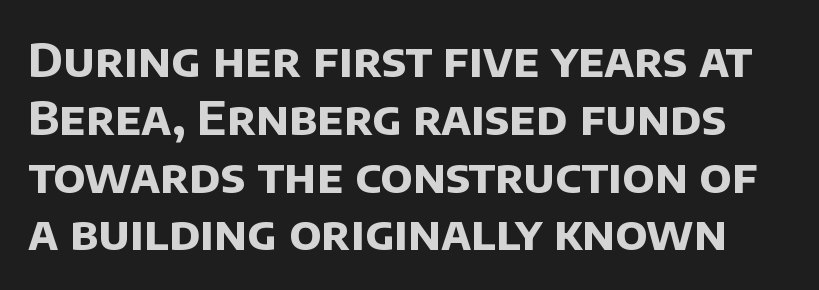
{"serif": "no", "bold": "yes", "weight": "bold", "width": "normal", "stroke_contrast": "low", "x_height": "large", "monospaced": "no", "underline": "no", "line_spacing_ratio": 1.23, "letter_spacing": "normal", "letter_spacing_em": 0.0, "glyph_px": 47}
